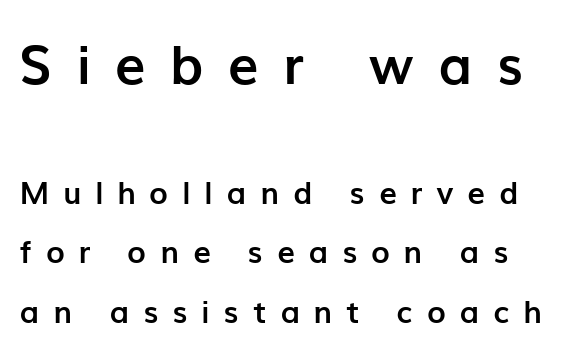
The image shows 54 px semibold sans-serif type, upright; set loose line spacing (1.92x), unusually wide letter spacing (+0.46 em), not underlined; the first (top) block is 1.74x larger; low stroke contrast and a medium x-height.
